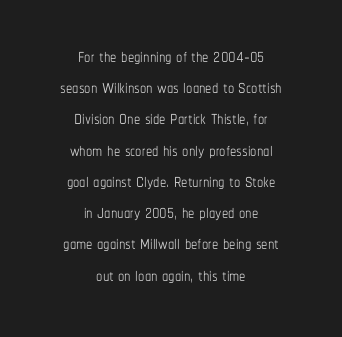
The image shows 25 px text type, upright; set centered, normal line spacing (1.25x), normal letter spacing, not underlined.
